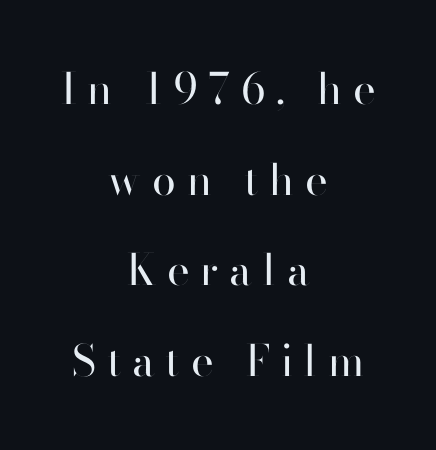
The image shows 43 px regular-weight sans-serif type, upright; set centered, loose line spacing (2.11x), unusually wide letter spacing (+0.25 em), not underlined; high stroke contrast and a small x-height.
